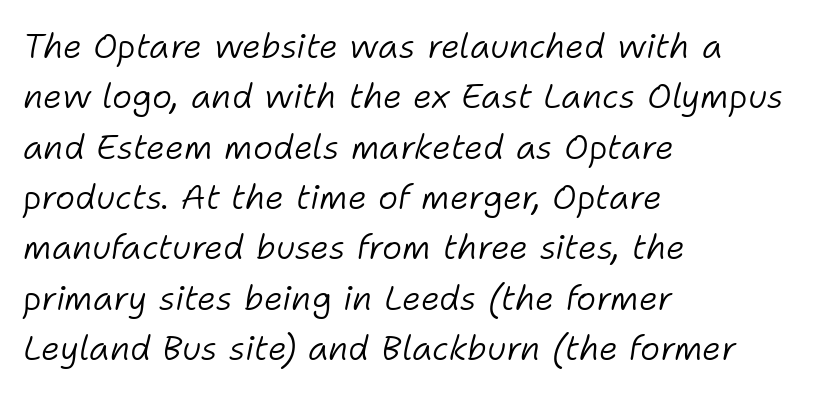
Q: Is the text bold? A: No.
Q: Is the text italic (slanted)? A: Yes, it leans right by about 11 degrees.
Q: Is the text underlined? A: No.
Q: How is the paragraph aligned? A: Left-aligned.
Q: Is the spacing between letters normal or unusually wide? A: Normal.
Q: Is the spacing between lines tight, normal or loose? A: Normal.
Q: Width (condensed, normal, or wide)? A: Normal.
Q: Stroke contrast? A: Low.
Q: x-height? A: Medium.
Q: Monospaced? A: No.
